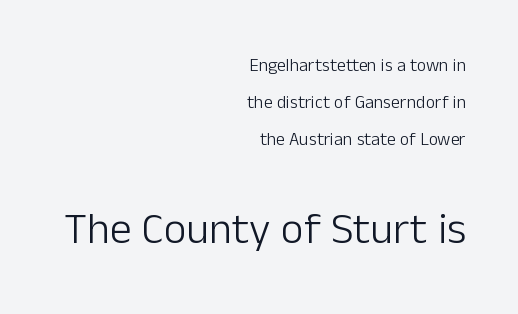
Summary of weight: not heavy and not bold. The rendering uses natural spacing where letterforms have individual widths. Students, observe: this is what heavily led, spacious text looks like. Block two is the big one; block one sits smaller above it. The font family rendered here belongs to the sans-serif group.
